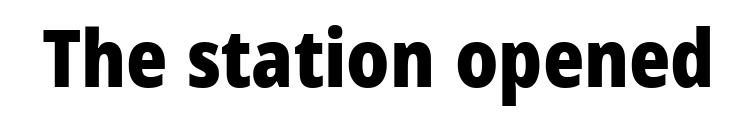
{"serif": "no", "italic": "no", "bold": "yes", "weight": "heavy", "width": "normal", "stroke_contrast": "low", "x_height": "medium", "monospaced": "no", "underline": "no", "letter_spacing": "normal", "letter_spacing_em": 0.0, "glyph_px": 79}
